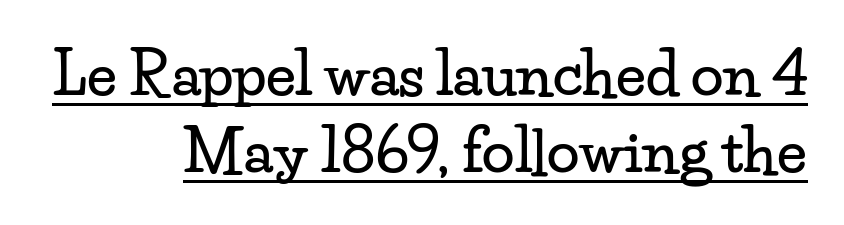
The rendering shows small feet on the letterforms — a serif design. The lines are quadded right. Each letter keeps its own natural width here, so spacing adapts to shape. The rendering uses the underline text-decoration.
